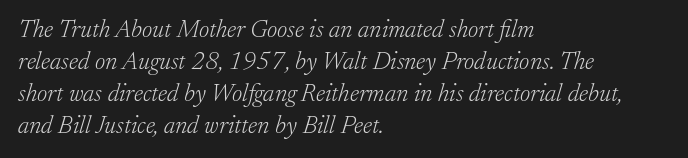
The image shows 25 px text type, italic (leaning right); set left-aligned, normal line spacing (1.28x), normal letter spacing, not underlined.
